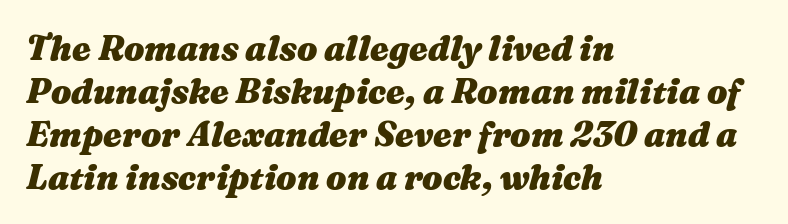
The passage is arranged the way most books set body copy — flush left. Is this a fixed-width face? No — the glyphs have proportional, varying widths. Emphasis-style slanted type is in use. Each glyph is drawn with heavy, bold strokes.
